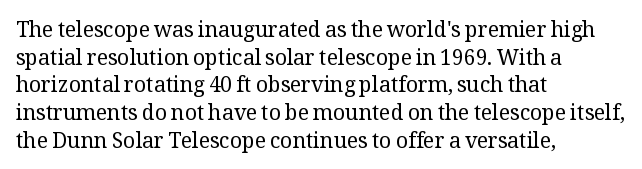
The image shows 21 px text type, upright; set left-aligned, normal line spacing (1.32x), normal letter spacing, not underlined.
